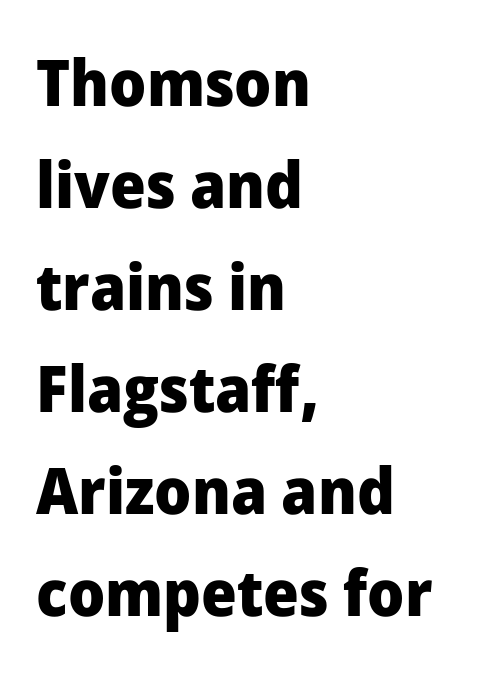
Every character sits straight up, as roman type does. Compared with an ordinary text face, these strokes are far heavier — a full bold. All the whitespace from short lines collects on the right. Quick note: interline space is typical.
